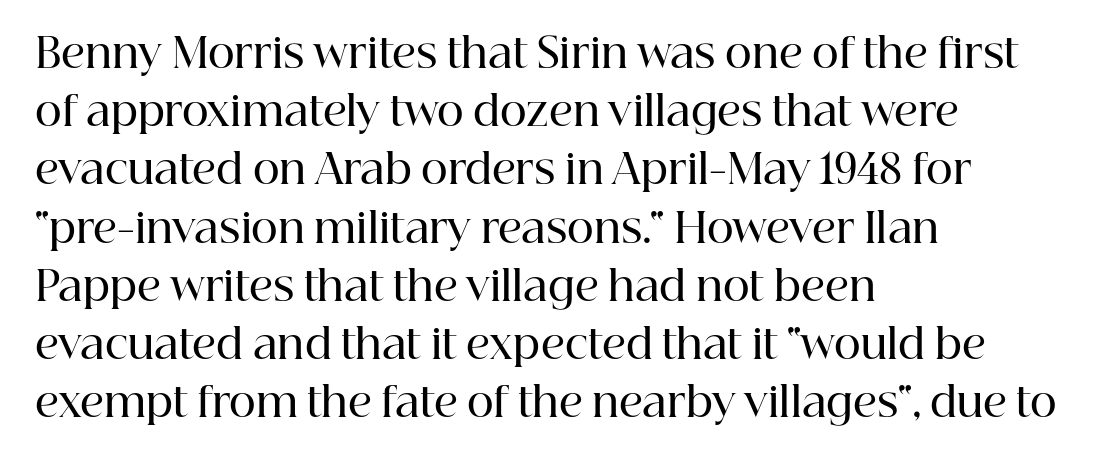
Is this a fixed-width face? No — the glyphs have proportional, varying widths. This sample uses plain, unmodified letter spacing. Ascenders rise straight up at ninety degrees. The face used here is a semibold: visibly heavier than regular, lighter than bold. The characters display serif detailing at their extremities. Honestly, there is no underline to notice here at all.
